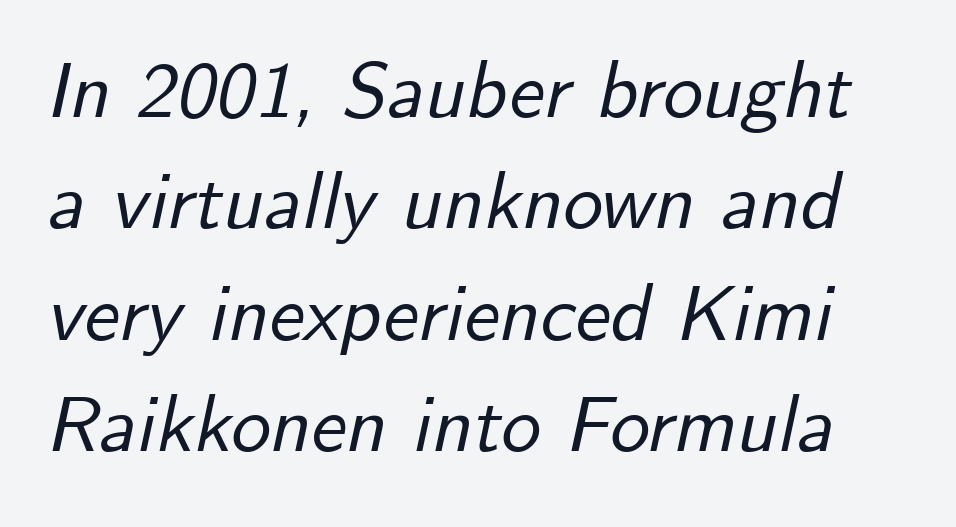
{"italic": "yes", "lean": "right", "slant_degrees": 12, "width": "normal", "stroke_contrast": "low", "x_height": "small", "monospaced": "no", "underline": "no", "line_spacing": "normal", "line_spacing_ratio": 1.41, "letter_spacing": "normal", "letter_spacing_em": 0.0, "glyph_px": 79}
